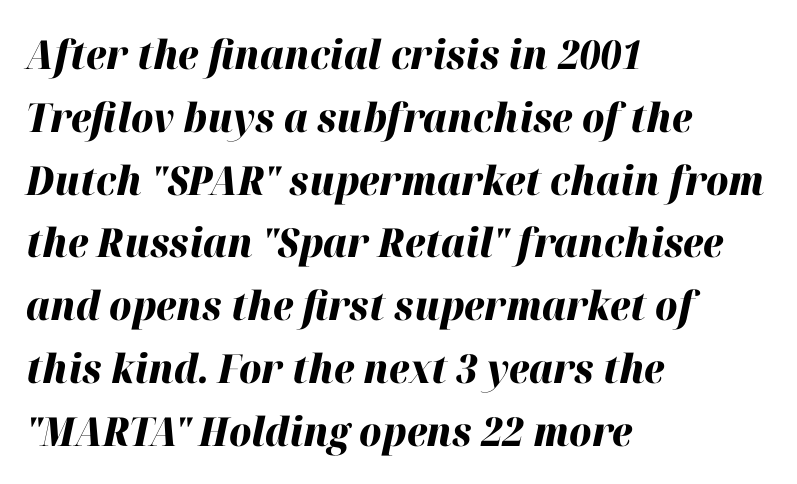
Q: Is the text bold? A: Yes.
Q: Is the text italic (slanted)? A: Yes, it leans right by about 12 degrees.
Q: Is the text underlined? A: No.
Q: How is the paragraph aligned? A: Left-aligned.
Q: Is the spacing between letters normal or unusually wide? A: Normal.
Q: Is the spacing between lines tight, normal or loose? A: Normal.
Q: Width (condensed, normal, or wide)? A: Normal.
Q: Stroke contrast? A: High.
Q: x-height? A: Medium.
Q: Monospaced? A: No.
